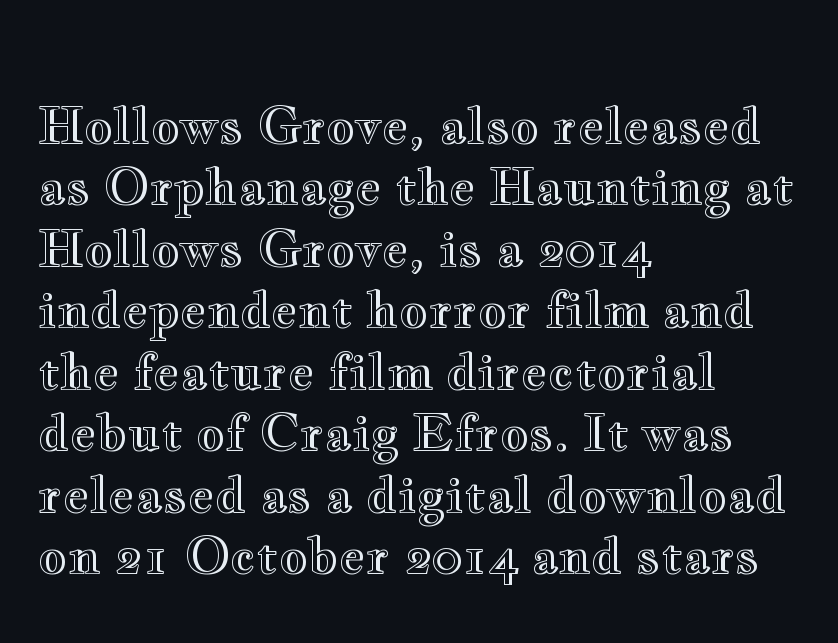
The image shows 50 px wide type, upright; set left-aligned, line spacing 1.23x, normal letter spacing, not underlined; a small x-height.
